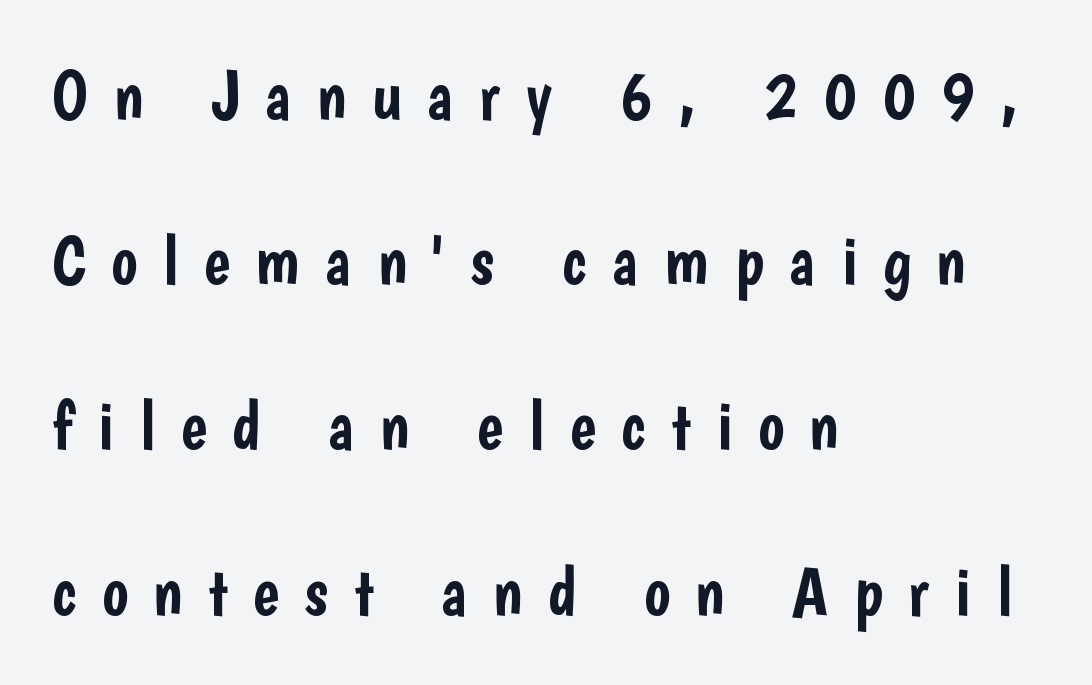
The image shows 70 px condensed sans-serif type, upright; set left-aligned, loose line spacing (2.36x), unusually wide letter spacing (+0.36 em), not underlined; low stroke contrast and a medium x-height.
